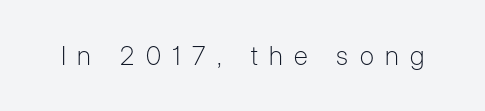
Q: Is the text bold? A: No.
Q: Is the text italic (slanted)? A: No, it is upright.
Q: Is the text underlined? A: No.
Q: Is the spacing between letters normal or unusually wide? A: Unusually wide.
